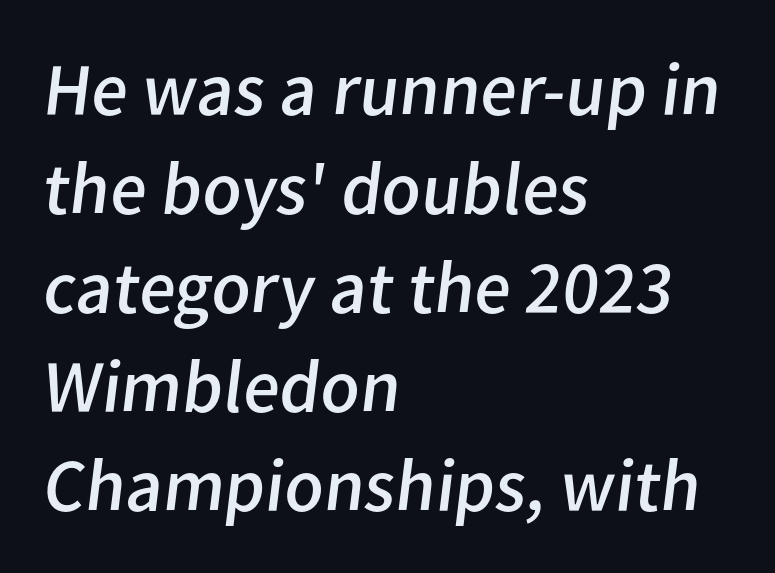
Q: Is the text bold? A: No.
Q: Is the typeface a serif or a sans-serif typeface? A: Sans-serif.
Q: Is the text underlined? A: No.
Q: How is the paragraph aligned? A: Left-aligned.
Q: Is the spacing between letters normal or unusually wide? A: Normal.
Q: Is the spacing between lines tight, normal or loose? A: Normal.
Q: Width (condensed, normal, or wide)? A: Normal.
Q: Stroke contrast? A: Low.
Q: x-height? A: Medium.
Q: Monospaced? A: No.
